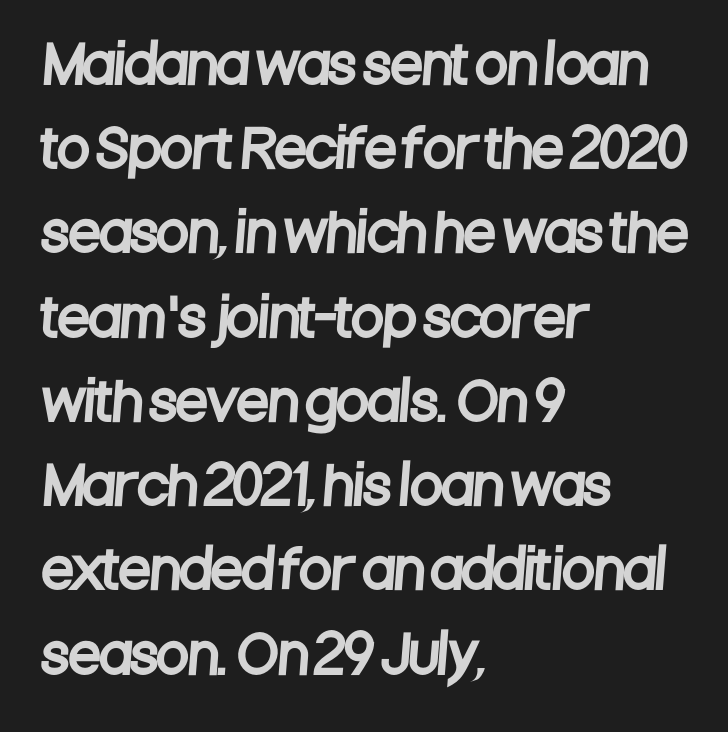
Q: Is the typeface a serif or a sans-serif typeface? A: Sans-serif.
Q: Is the text underlined? A: No.
Q: How is the paragraph aligned? A: Left-aligned.
Q: Is the spacing between letters normal or unusually wide? A: Normal.
Q: Is the spacing between lines tight, normal or loose? A: Normal.
Q: Width (condensed, normal, or wide)? A: Condensed.
Q: Stroke contrast? A: Low.
Q: x-height? A: Large.
Q: Monospaced? A: No.
